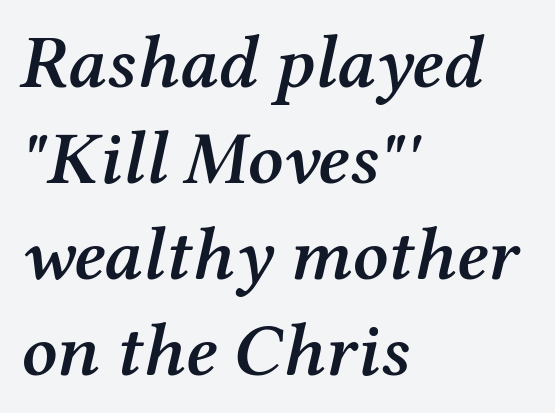
The image shows 75 px semibold serif type, italic (leaning right); set left-aligned, normal line spacing (1.28x), normal letter spacing, not underlined; medium stroke contrast and a medium x-height.
